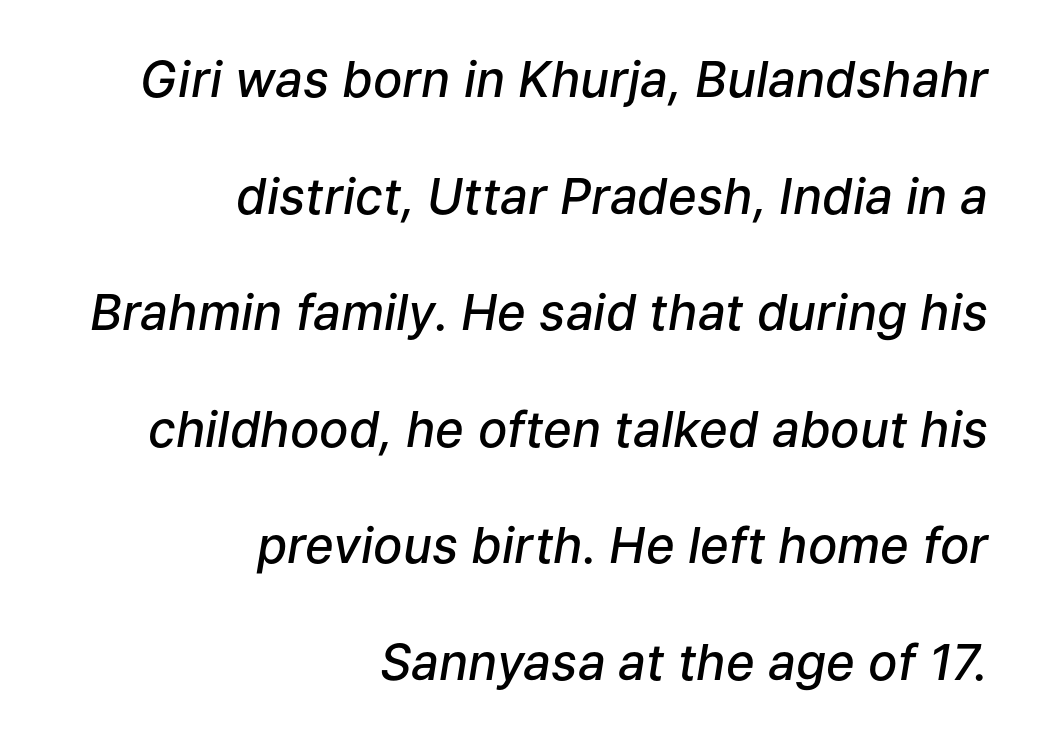
{"italic": "yes", "lean": "right", "slant_degrees": 9, "bold": "semi", "weight": "semibold", "width": "normal", "stroke_contrast": "low", "x_height": "medium", "monospaced": "no", "underline": "no", "align": "right", "line_spacing": "loose", "line_spacing_ratio": 2.38, "letter_spacing": "normal", "letter_spacing_em": 0.0, "glyph_px": 49}
